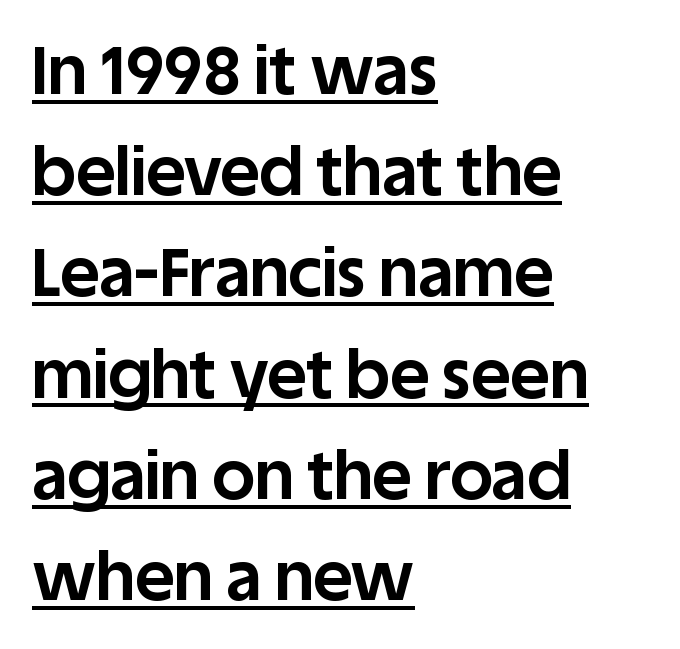
{"serif": "no", "italic": "no", "bold": "yes", "weight": "bold", "width": "normal", "stroke_contrast": "low", "x_height": "large", "monospaced": "no", "underline": "yes", "align": "left", "line_spacing": "normal", "line_spacing_ratio": 1.51, "letter_spacing": "normal", "letter_spacing_em": 0.0, "glyph_px": 67}
